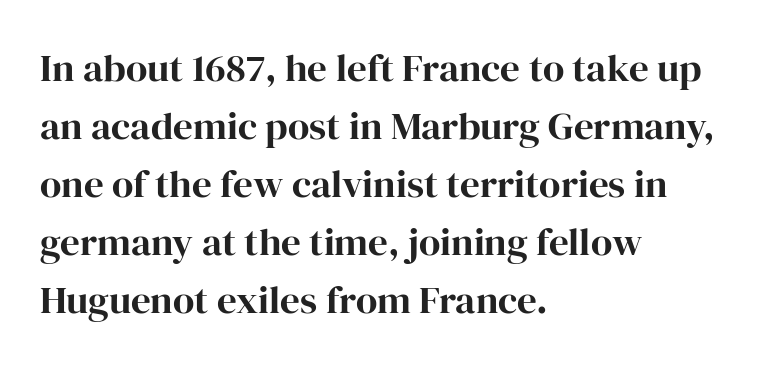
The image shows 39 px bold serif type, upright; set left-aligned, normal line spacing (1.49x), normal letter spacing, not underlined; high stroke contrast and a medium x-height.
